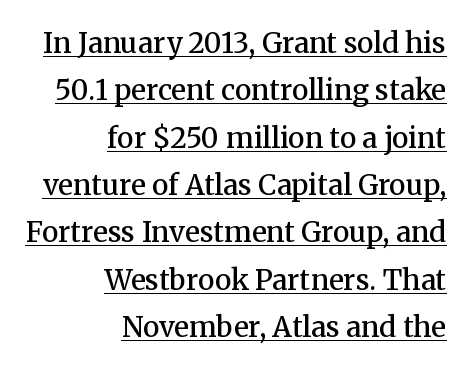
The letters are semibold — heavier than regular but short of a full bold. Note the varied advance widths — an 'i' is clearly narrower than an 'm'. Honestly, the row spacing looks completely unremarkable. What decoration does the sample have? An underline. How are the letters spaced? Ordinarily, with no added tracking.
